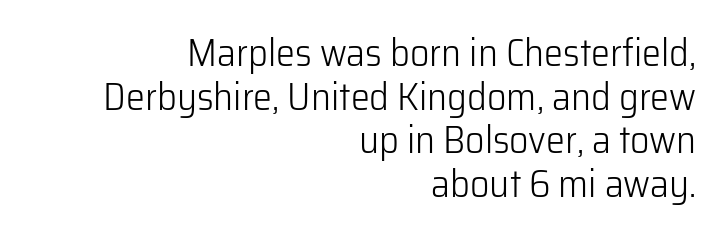
{"serif": "no", "italic": "no", "bold": "no", "weight": "light", "width": "normal", "stroke_contrast": "low", "x_height": "medium", "monospaced": "no", "underline": "no", "align": "right", "line_spacing": "tight", "line_spacing_ratio": 1.15, "letter_spacing": "normal", "letter_spacing_em": 0.0, "glyph_px": 38}
